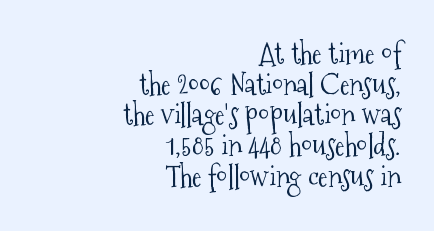
Italic? Not at all — the glyphs are vertical. These glyphs show unthickened strokes, regular width or finer. Look at the bottom of the vertical strokes: they flare into serifs here. Typeset ragged left — the right edge is the straight one. Here the designer chose a conventional face with non-uniform glyph widths. The type is set solid horizontally, with unmodified tracking.
